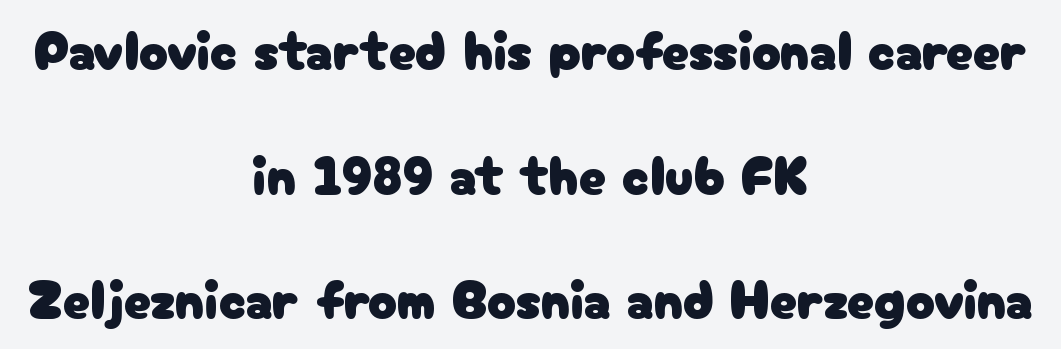
Plain, unruled lines of type. Is there much room between lines? Yes — plenty of vertical air separates them. The letters advance in unequal steps, a hallmark of proportional type. Short note: letters normally spaced. This rendering uses center alignment, leaving both contours irregular but symmetric. Type style note: lacks serifs.
